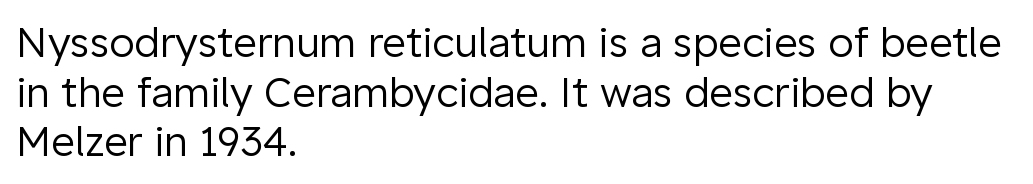
Tall strokes in this sample are plumb rather than angled. Are there feet on the stems? There aren't — it's a sans. The strokes are not fattened; the text isn't bold. The strip under each line holds only bare page. Observe the ordinary spacing: letters are neighbours, not strangers. The face used here is proportionally spaced, like ordinary book or web type.
